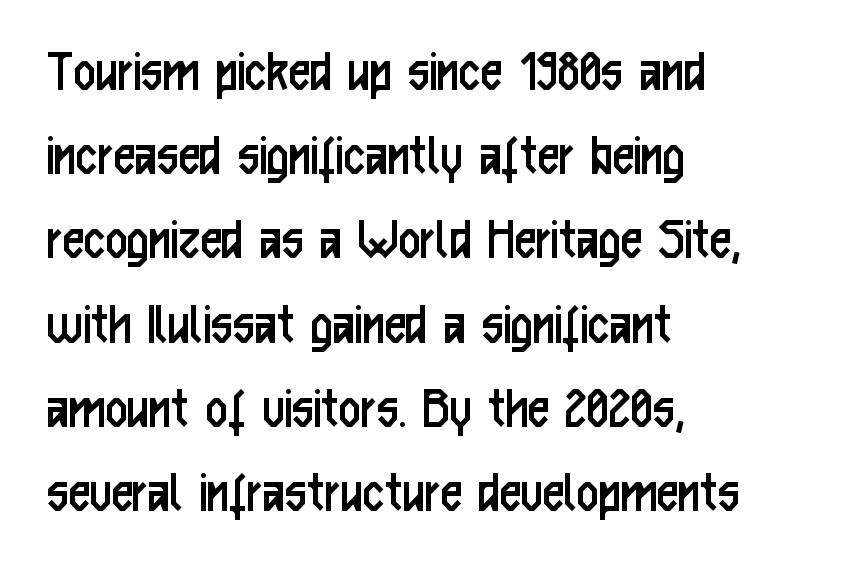
Q: Is the text bold? A: No.
Q: Is the text italic (slanted)? A: No, it is upright.
Q: Is the typeface a serif or a sans-serif typeface? A: Sans-serif.
Q: Is the text underlined? A: No.
Q: How is the paragraph aligned? A: Left-aligned.
Q: Is the spacing between letters normal or unusually wide? A: Normal.
Q: Is the spacing between lines tight, normal or loose? A: Normal.
Q: Width (condensed, normal, or wide)? A: Condensed.
Q: Stroke contrast? A: Low.
Q: x-height? A: Medium.
Q: Monospaced? A: No.
